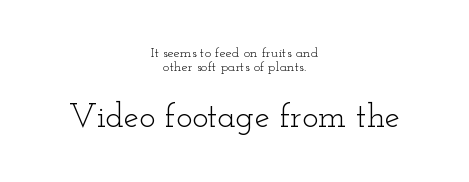
Q: Is the text bold? A: No.
Q: Is the text italic (slanted)? A: No, it is upright.
Q: Is the typeface a serif or a sans-serif typeface? A: Serif.
Q: Is the text underlined? A: No.
Q: How is the paragraph aligned? A: Centered.
Q: Is the spacing between letters normal or unusually wide? A: Normal.
Q: Is the spacing between lines tight, normal or loose? A: Tight.
Q: Which block of text is set in a larger size, the first (top) or the second (bottom)? A: The second (bottom) one.
Q: Width (condensed, normal, or wide)? A: Wide.
Q: Stroke contrast? A: Low.
Q: x-height? A: Small.
Q: Monospaced? A: No.
